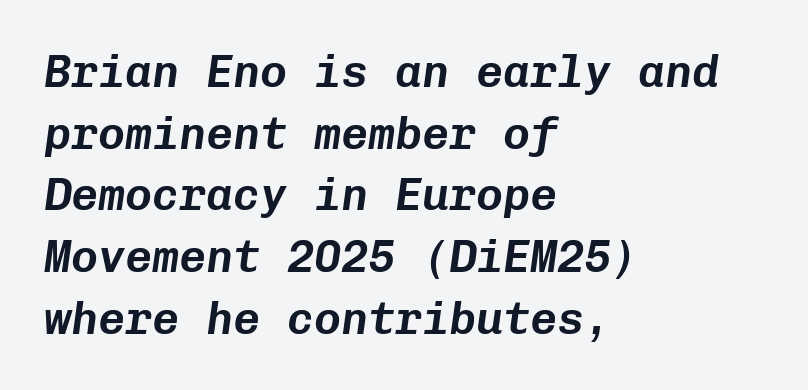
Q: Is the text italic (slanted)? A: Yes, it leans right by about 8 degrees.
Q: Is the text underlined? A: No.
Q: How is the paragraph aligned? A: Left-aligned.
Q: Is the spacing between letters normal or unusually wide? A: Normal.
Q: Is the spacing between lines tight, normal or loose? A: Normal.
Q: Width (condensed, normal, or wide)? A: Normal.
Q: Stroke contrast? A: Low.
Q: x-height? A: Medium.
Q: Monospaced? A: Yes.
